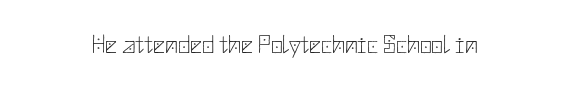
Stems here are at most as thick as an everyday book face. The type sits square on the baseline with zero lean. The rag falls on both sides of this text block equally. The area under the type is left untouched. Look at the tracking — it's just the regular setting, nothing added.
